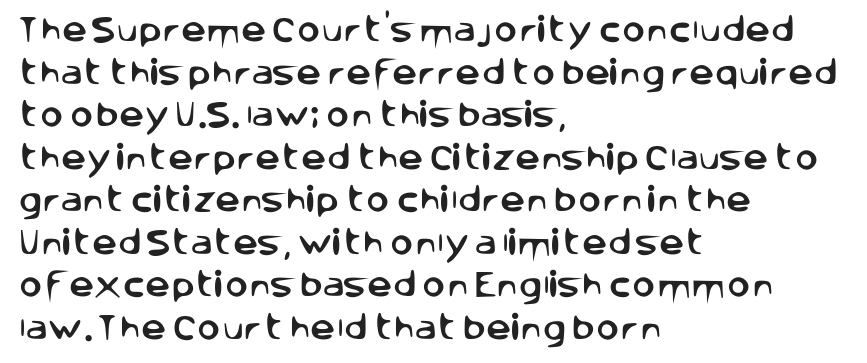
The image shows 28 px sans-serif type, upright; set left-aligned, normal line spacing (1.52x), normal letter spacing, not underlined; low stroke contrast and a large x-height.
